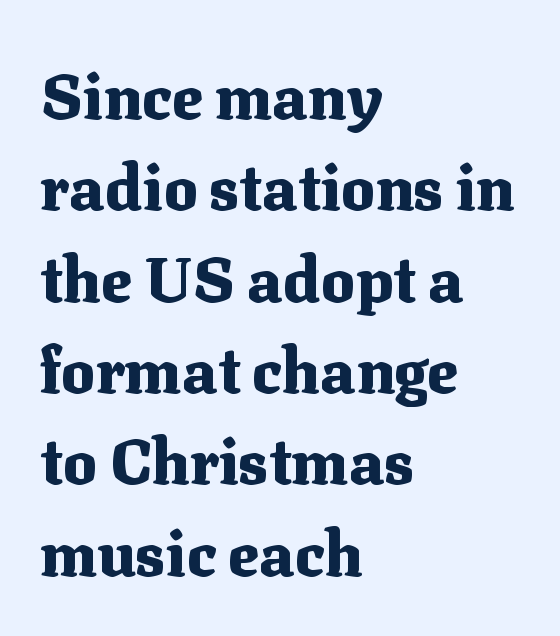
{"serif": "yes", "italic": "no", "bold": "yes", "weight": "heavy", "width": "normal", "stroke_contrast": "medium", "x_height": "medium", "monospaced": "no", "underline": "no", "align": "left", "line_spacing": "normal", "line_spacing_ratio": 1.45, "letter_spacing": "normal", "letter_spacing_em": 0.0, "glyph_px": 63}
